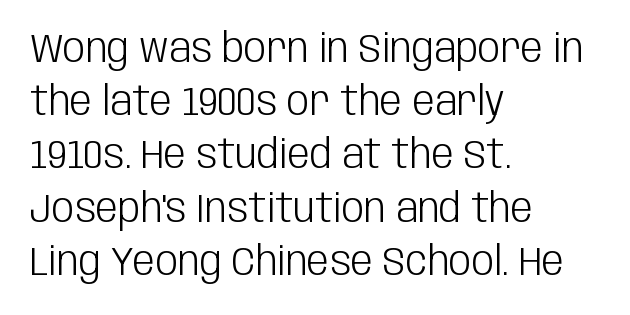
In terms of letterspacing, this is plain default setting. The letters stand straight up with perfectly vertical stems. The strip under each line holds only bare page. The letters carry no serifs — their stems end cleanly without finishing strokes.
